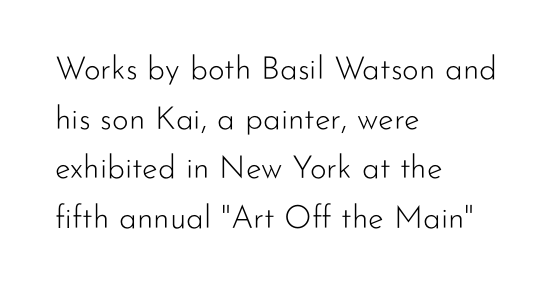
{"serif": "no", "italic": "no", "bold": "no", "weight": "light", "width": "normal", "stroke_contrast": "low", "x_height": "small", "monospaced": "no", "underline": "no", "align": "left", "line_spacing": "normal", "line_spacing_ratio": 1.55, "letter_spacing": "normal", "letter_spacing_em": 0.0, "glyph_px": 32}
